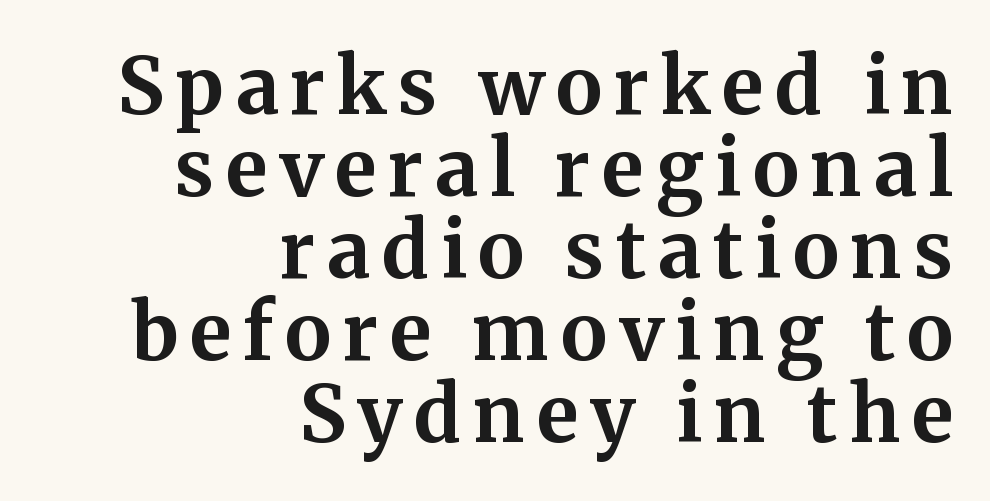
{"serif": "yes", "italic": "no", "bold": "yes", "weight": "bold", "width": "normal", "stroke_contrast": "medium", "x_height": "medium", "monospaced": "no", "underline": "no", "align": "right", "line_spacing": "tight", "line_spacing_ratio": 1.05, "glyph_px": 78}
